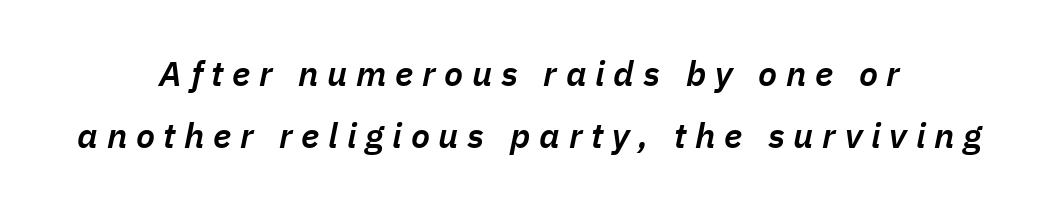
{"italic": "yes", "lean": "right", "slant_degrees": 11, "bold": "semi", "weight": "semibold", "width": "normal", "stroke_contrast": "low", "x_height": "medium", "monospaced": "no", "underline": "no", "align": "center", "line_spacing_ratio": 1.76, "letter_spacing": "wide", "letter_spacing_em": 0.25, "glyph_px": 35}
